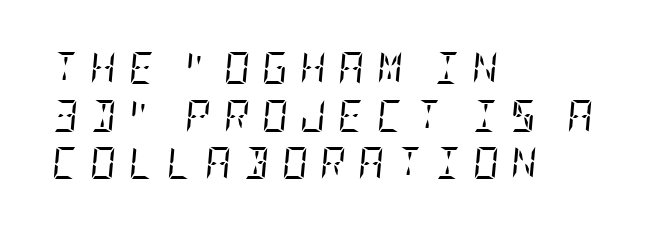
This rendering features lettering with no underline. Tracking value appears strongly positive — letters spread wide. The face used here has a pronounced slope to its letters. Think standard paragraph weight, or any step lighter than that. The leading is moderate, giving the passage an even texture. Notice how the passage keeps a crisp vertical edge on the left only.
